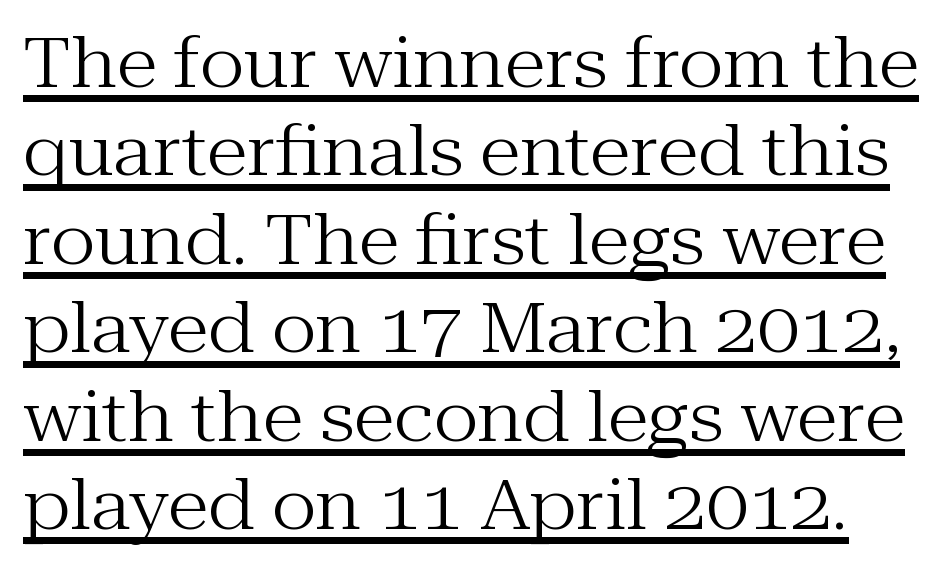
Character widths vary here, with narrow letters taking less room than wide ones. The type family on display is of the serif kind. In terms of leading, this rendering sits right in the middle. The rendering uses the underline text-decoration.
